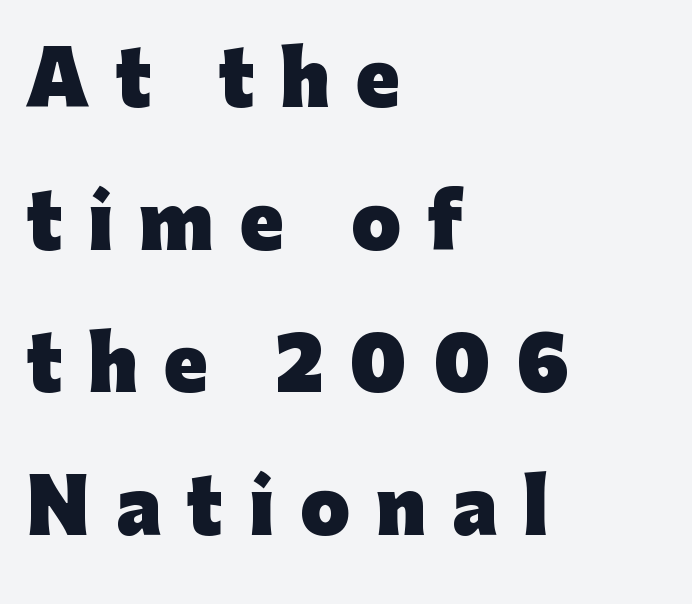
The image shows 72 px heavy sans-serif type, upright; set left-aligned, loose line spacing (1.98x), unusually wide letter spacing (+0.36 em), not underlined; low stroke contrast and a medium x-height.
